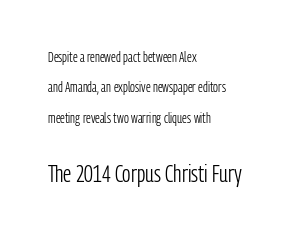
You could call the tracking neutral — neither tight nor loose. This layout puts the modest block above and the oversized block below. Descender tails drop into unmarked territory. The font sits on the lighter half of the weight spectrum, regular included. This sample uses an upright cut, with every glyph sitting square on the baseline.
